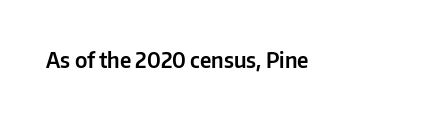
The image shows 21 px text type, upright; set left-aligned, normal letter spacing, not underlined.
